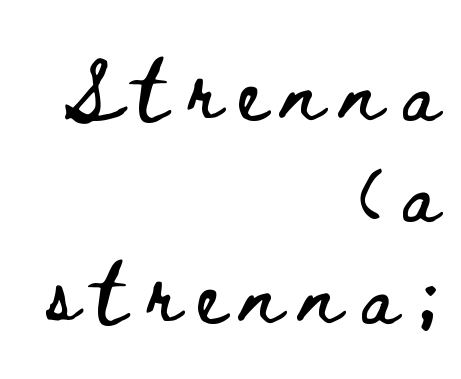
{"width": "wide", "stroke_contrast": "low", "x_height": "small", "monospaced": "no", "underline": "no", "align": "right", "line_spacing_ratio": 1.72, "letter_spacing": "wide", "letter_spacing_em": 0.3, "glyph_px": 59}
